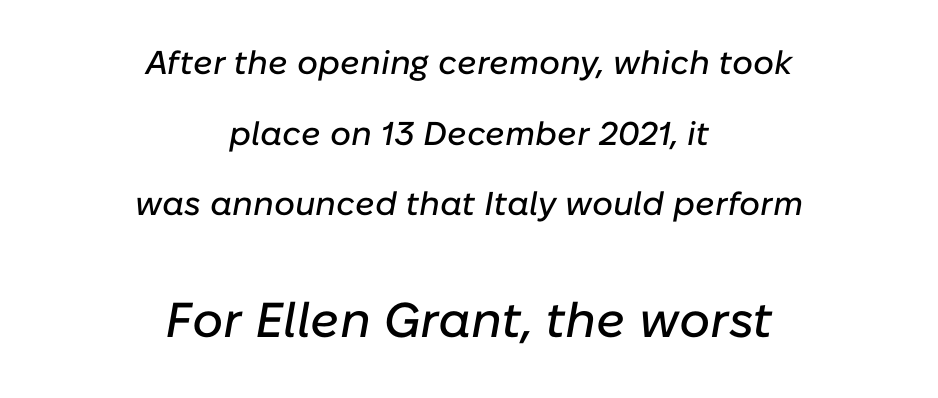
The letters sit at their default tracking, neither squeezed nor spread. Short and long lines alike share a common midpoint. Looking at the ascenders, they clearly lean. One glance says open: line gaps are wider than usual. Two sizes are in play, and the larger belongs to the second block.
